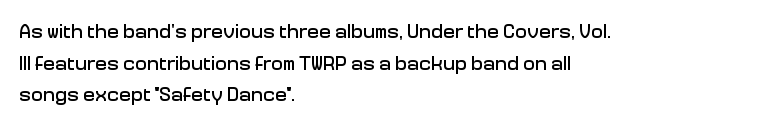
{"italic": "no", "underline": "no", "align": "left", "line_spacing": "normal", "line_spacing_ratio": 1.58, "letter_spacing": "normal", "letter_spacing_em": 0.0, "glyph_px": 20}
